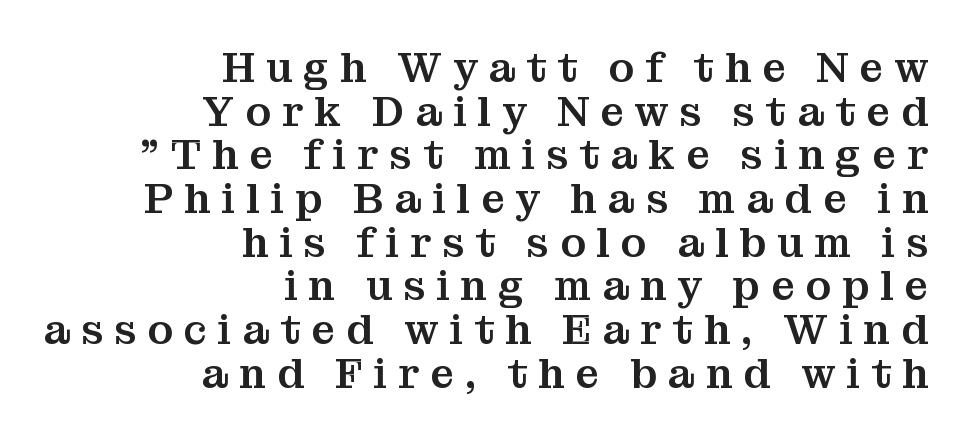
Leftover space on each line is placed entirely before the opening word. In terms of letterspacing, this is a distinctly airy, spread setting. One glance says dense: line gaps are narrower than usual. The specimen omits any rule beneath the text block's lines.
